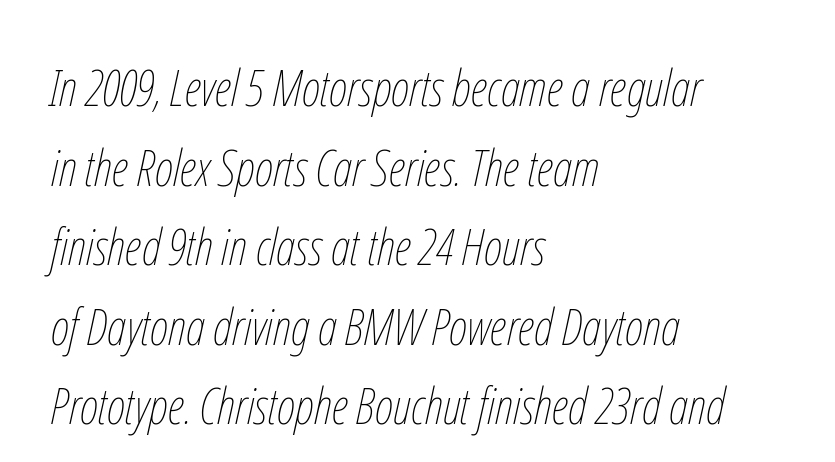
Q: Is the text bold? A: No.
Q: Is the text italic (slanted)? A: Yes, it leans right by about 12 degrees.
Q: Is the text underlined? A: No.
Q: How is the paragraph aligned? A: Left-aligned.
Q: Is the spacing between letters normal or unusually wide? A: Normal.
Q: Is the spacing between lines tight, normal or loose? A: Normal.
Q: Width (condensed, normal, or wide)? A: Condensed.
Q: Stroke contrast? A: Low.
Q: x-height? A: Medium.
Q: Monospaced? A: No.
